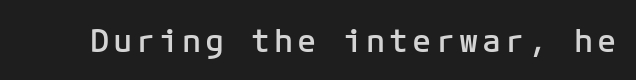
The image shows 32 px semibold sans-serif type, upright, monospaced; set not underlined; low stroke contrast and a medium x-height.
